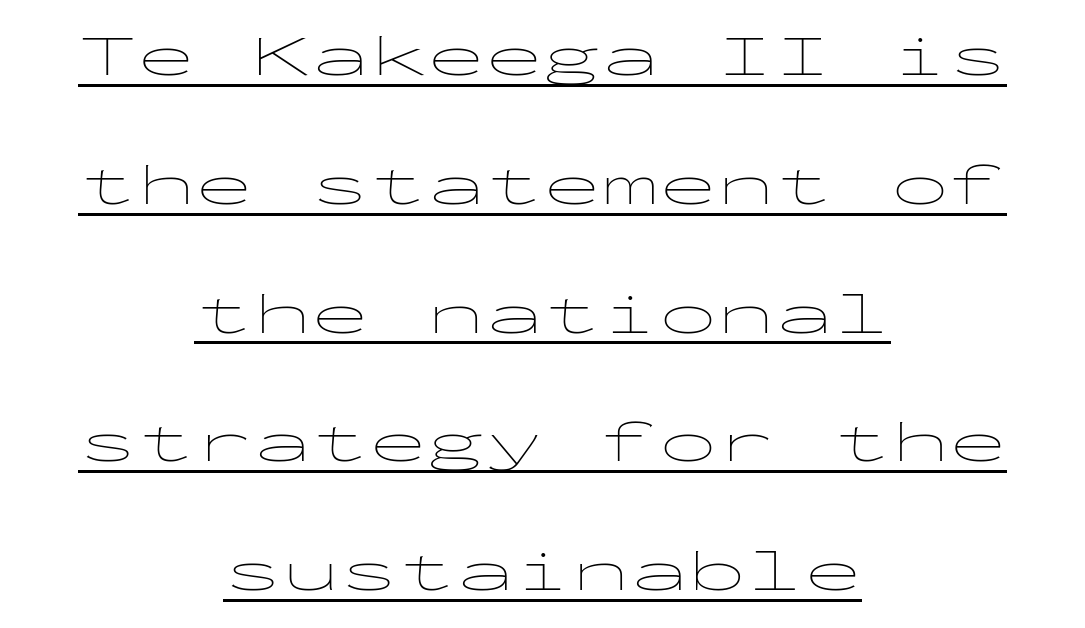
Caption: face not bold, strokes unweighted. In CSS terms this would be text-align: center. Does extra space separate the letters? No, they use regular spacing. Look at the bottom of the vertical strokes: they stop flat, with no serifs.
